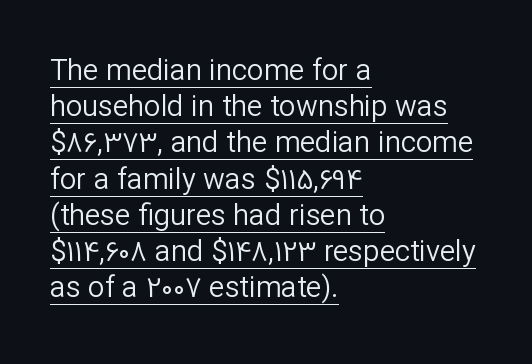
Q: Is the text bold? A: No.
Q: Is the text italic (slanted)? A: No, it is upright.
Q: Is the typeface a serif or a sans-serif typeface? A: Sans-serif.
Q: Is the text underlined? A: Yes.
Q: How is the paragraph aligned? A: Left-aligned.
Q: Is the spacing between letters normal or unusually wide? A: Normal.
Q: Is the spacing between lines tight, normal or loose? A: Normal.
Q: Width (condensed, normal, or wide)? A: Normal.
Q: Stroke contrast? A: Low.
Q: x-height? A: Medium.
Q: Monospaced? A: No.
